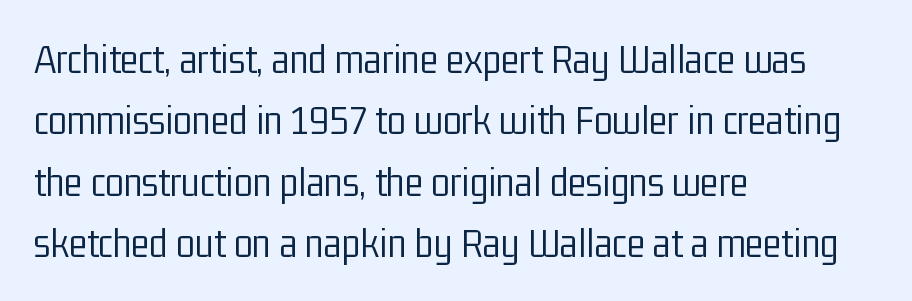
The image shows 43 px light, condensed sans-serif type, upright; set left-aligned, normal line spacing (1.43x), normal letter spacing, not underlined; low stroke contrast and a medium x-height.
